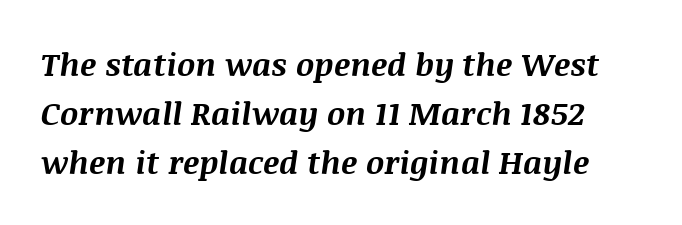
Q: Is the text bold? A: Yes.
Q: Is the text italic (slanted)? A: Yes, it leans right by about 8 degrees.
Q: Is the text underlined? A: No.
Q: Is the spacing between letters normal or unusually wide? A: Normal.
Q: Is the spacing between lines tight, normal or loose? A: Normal.
Q: Width (condensed, normal, or wide)? A: Normal.
Q: Stroke contrast? A: Medium.
Q: x-height? A: Large.
Q: Monospaced? A: No.
